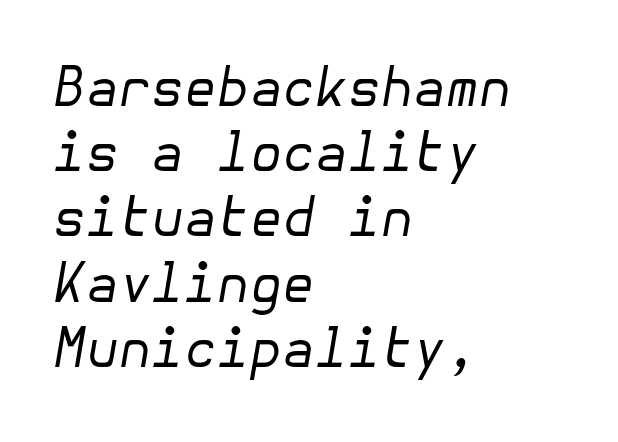
Q: Is the text bold? A: No.
Q: Is the text italic (slanted)? A: Yes, it leans right by about 10 degrees.
Q: Is the text underlined? A: No.
Q: How is the paragraph aligned? A: Left-aligned.
Q: Is the spacing between letters normal or unusually wide? A: Normal.
Q: Width (condensed, normal, or wide)? A: Normal.
Q: Stroke contrast? A: Low.
Q: x-height? A: Medium.
